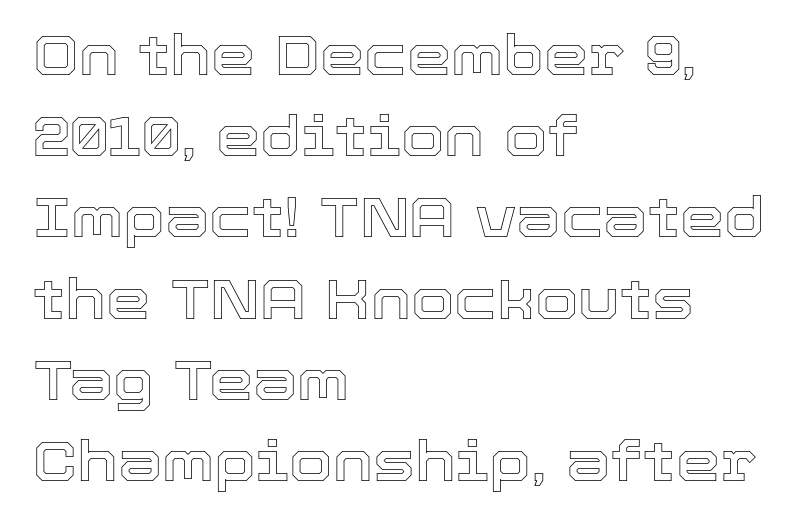
Short note: letters normally spaced. The rendering uses natural spacing where letterforms have individual widths. Does the leading feel generous? No, just average. Glance below the letters and you will spot only blank space. Does the copy run flush right? No — it runs flush left. Quick note: not italic, upright.
